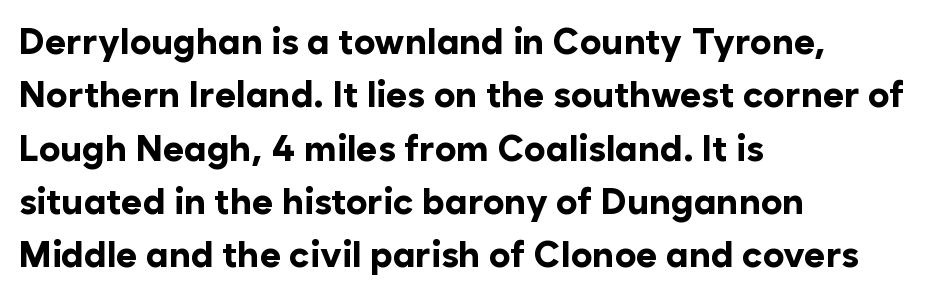
Q: Is the text bold? A: Yes.
Q: Is the text italic (slanted)? A: No, it is upright.
Q: Is the typeface a serif or a sans-serif typeface? A: Sans-serif.
Q: Is the text underlined? A: No.
Q: How is the paragraph aligned? A: Left-aligned.
Q: Is the spacing between letters normal or unusually wide? A: Normal.
Q: Is the spacing between lines tight, normal or loose? A: Normal.
Q: Width (condensed, normal, or wide)? A: Normal.
Q: Stroke contrast? A: Low.
Q: x-height? A: Medium.
Q: Monospaced? A: No.
